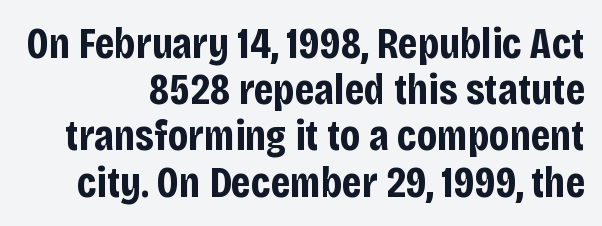
{"serif": "no", "italic": "no", "bold": "yes", "weight": "bold", "width": "condensed", "stroke_contrast": "low", "x_height": "large", "monospaced": "no", "underline": "no", "line_spacing": "tight", "line_spacing_ratio": 1.05, "letter_spacing": "normal", "letter_spacing_em": 0.0, "glyph_px": 44}
